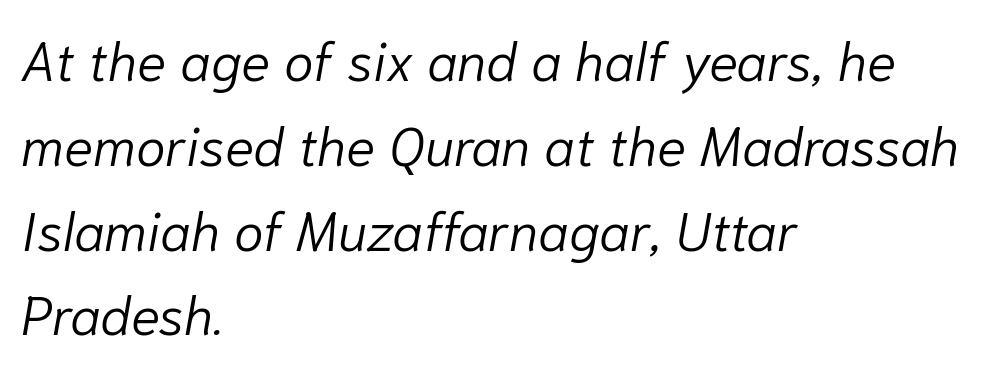
The image shows 54 px light type, italic (leaning right); set left-aligned, normal line spacing (1.57x), normal letter spacing, not underlined; low stroke contrast and a medium x-height.
